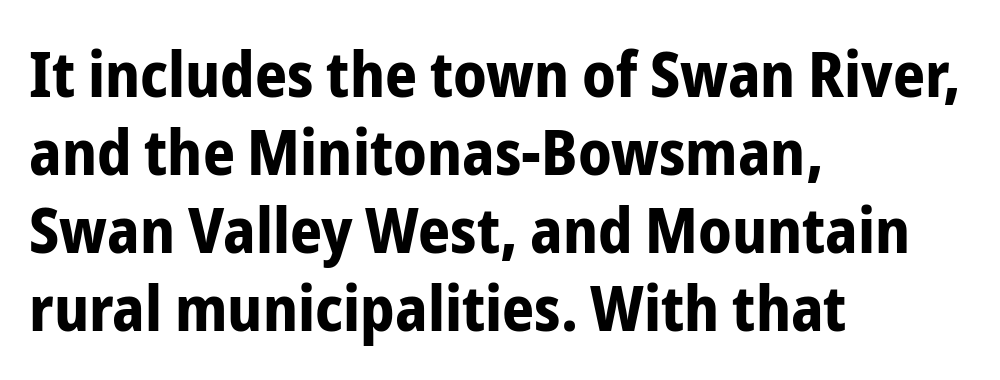
Q: Is the text bold? A: Yes.
Q: Is the text italic (slanted)? A: No, it is upright.
Q: Is the typeface a serif or a sans-serif typeface? A: Sans-serif.
Q: Is the text underlined? A: No.
Q: How is the paragraph aligned? A: Left-aligned.
Q: Is the spacing between letters normal or unusually wide? A: Normal.
Q: Width (condensed, normal, or wide)? A: Condensed.
Q: Stroke contrast? A: Low.
Q: x-height? A: Medium.
Q: Monospaced? A: No.
